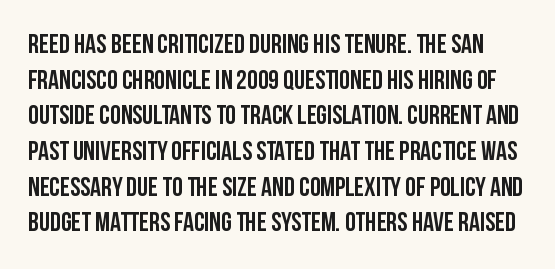
Quick note: underline off. The block of text has a typical density, with ordinary space between rows. This rendering leaves character spacing at its baseline value. This is the regular roman posture of the typeface.
